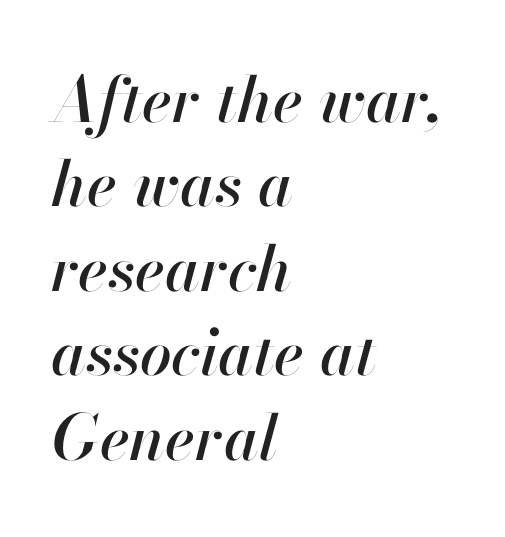
Q: Is the text italic (slanted)? A: Yes, it leans right by about 13 degrees.
Q: Is the text underlined? A: No.
Q: How is the paragraph aligned? A: Left-aligned.
Q: Is the spacing between letters normal or unusually wide? A: Normal.
Q: Is the spacing between lines tight, normal or loose? A: Normal.
Q: Width (condensed, normal, or wide)? A: Normal.
Q: Stroke contrast? A: High.
Q: x-height? A: Small.
Q: Monospaced? A: No.
